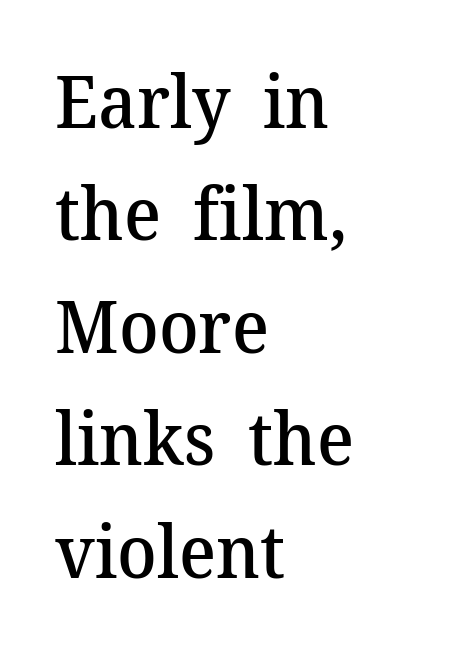
Q: Is the text bold? A: Semi-bold.
Q: Is the text italic (slanted)? A: No, it is upright.
Q: Is the typeface a serif or a sans-serif typeface? A: Serif.
Q: Is the text underlined? A: No.
Q: How is the paragraph aligned? A: Left-aligned.
Q: Is the spacing between letters normal or unusually wide? A: Normal.
Q: Is the spacing between lines tight, normal or loose? A: Normal.
Q: Width (condensed, normal, or wide)? A: Normal.
Q: Stroke contrast? A: Medium.
Q: x-height? A: Medium.
Q: Monospaced? A: No.
